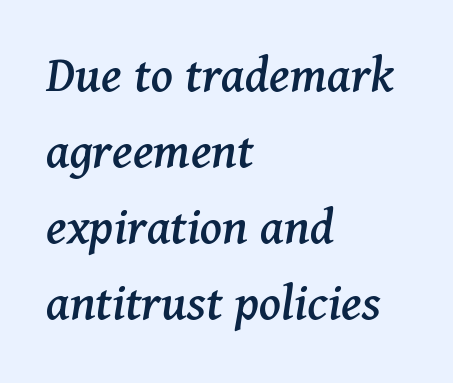
Do the characters align in a grid? No, the font is proportional. Quick note: interline space is typical. Italic: yes, the glyphs are oblique. The lines are quadded left. Each row of text sits above clean, open space. Does extra space separate the letters? No, they use regular spacing.
